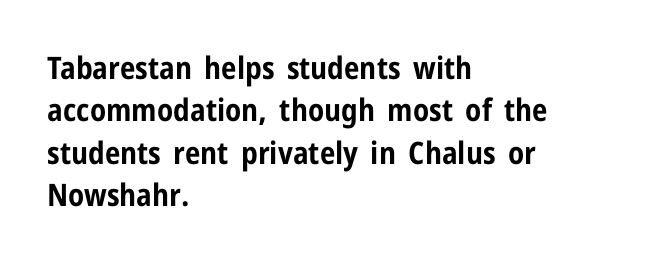
Q: Is the text bold? A: Yes.
Q: Is the text italic (slanted)? A: No, it is upright.
Q: Is the typeface a serif or a sans-serif typeface? A: Sans-serif.
Q: Is the text underlined? A: No.
Q: How is the paragraph aligned? A: Left-aligned.
Q: Is the spacing between letters normal or unusually wide? A: Normal.
Q: Is the spacing between lines tight, normal or loose? A: Normal.
Q: Width (condensed, normal, or wide)? A: Condensed.
Q: Stroke contrast? A: Low.
Q: x-height? A: Medium.
Q: Monospaced? A: No.
